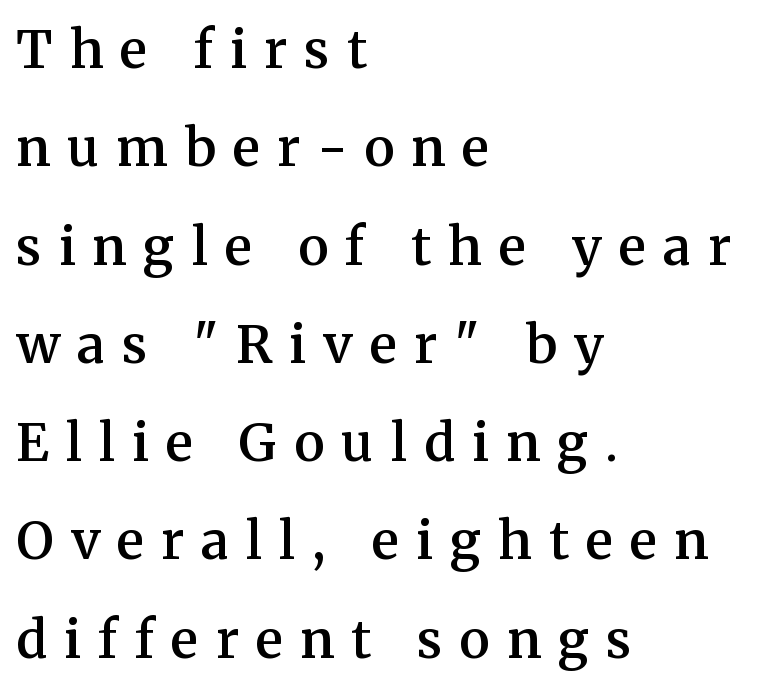
{"serif": "yes", "italic": "no", "bold": "semi", "weight": "semibold", "width": "normal", "stroke_contrast": "medium", "x_height": "medium", "monospaced": "no", "underline": "no", "align": "left", "line_spacing_ratio": 1.89, "letter_spacing": "wide", "letter_spacing_em": 0.33, "glyph_px": 52}
